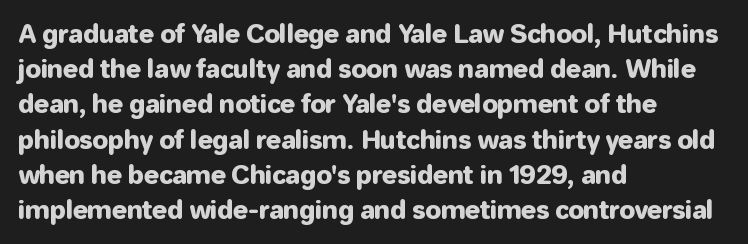
{"italic": "no", "underline": "no", "align": "left", "line_spacing": "normal", "line_spacing_ratio": 1.41, "letter_spacing": "normal", "letter_spacing_em": 0.0, "glyph_px": 25}
